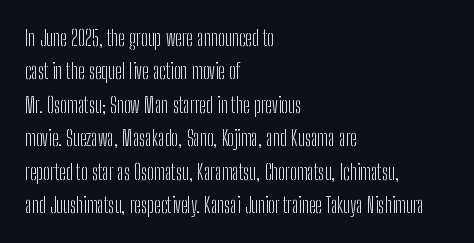
How would I describe the line gaps? Plain and ordinary. Weight: in the light-to-regular range. The type is set solid horizontally, with unmodified tracking. The lines are quadded left.
